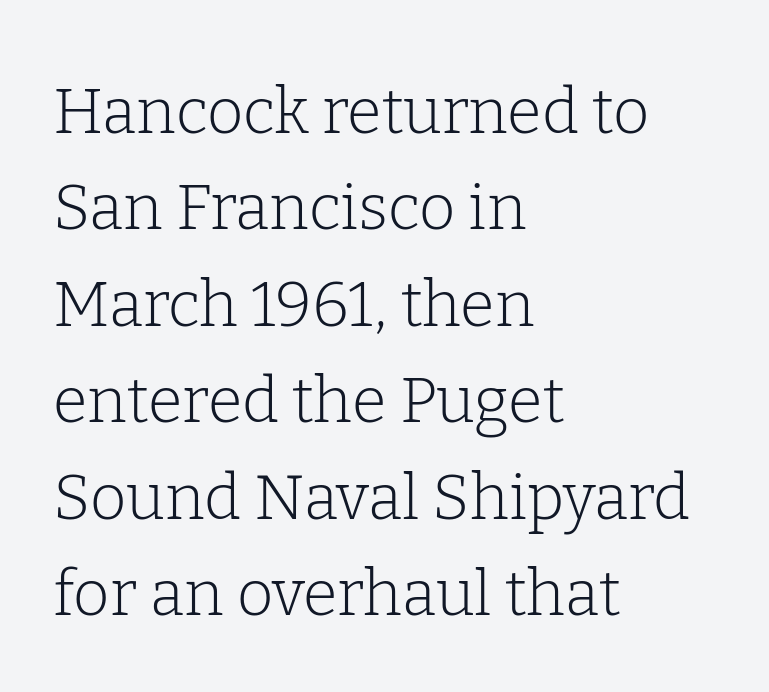
Any mark beneath the type? The region is blank. How are the letters spaced? Ordinarily, with no added tracking. Note: serifs present on the glyphs. Unbolded letterforms with no extra heft. Italic: no, the glyphs are upright roman. Each new line begins a customary step beneath the previous one.
